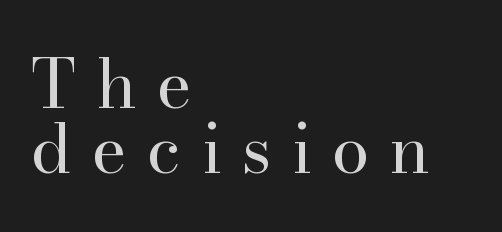
Has an underline been added? It has not. The typography opts for an upright posture over an oblique one. The letterforms sit at book weight or below. What kind of face is this? One with serifs.
